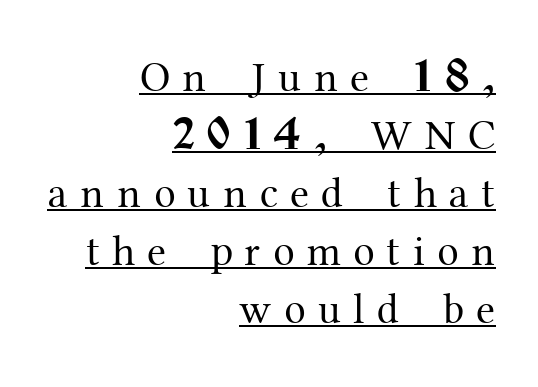
Q: Is the text bold? A: No.
Q: Is the text italic (slanted)? A: No, it is upright.
Q: Is the typeface a serif or a sans-serif typeface? A: Serif.
Q: Is the text underlined? A: Yes.
Q: How is the paragraph aligned? A: Right-aligned.
Q: Is the spacing between letters normal or unusually wide? A: Unusually wide.
Q: Is the spacing between lines tight, normal or loose? A: Normal.
Q: Width (condensed, normal, or wide)? A: Normal.
Q: Stroke contrast? A: Medium.
Q: x-height? A: Medium.
Q: Monospaced? A: No.
